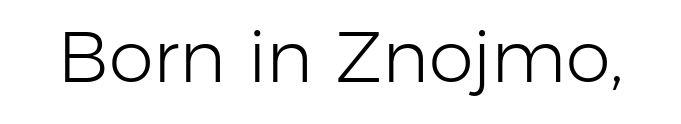
{"serif": "no", "italic": "no", "bold": "no", "weight": "light", "width": "normal", "stroke_contrast": "low", "x_height": "medium", "monospaced": "no", "underline": "no", "letter_spacing": "normal", "letter_spacing_em": 0.0, "glyph_px": 72}
